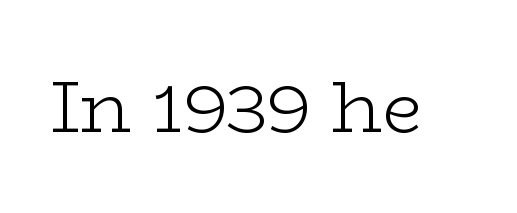
{"serif": "yes", "italic": "no", "bold": "no", "weight": "light", "width": "wide", "stroke_contrast": "low", "x_height": "medium", "monospaced": "no", "underline": "no", "letter_spacing": "normal", "letter_spacing_em": 0.0, "glyph_px": 72}
